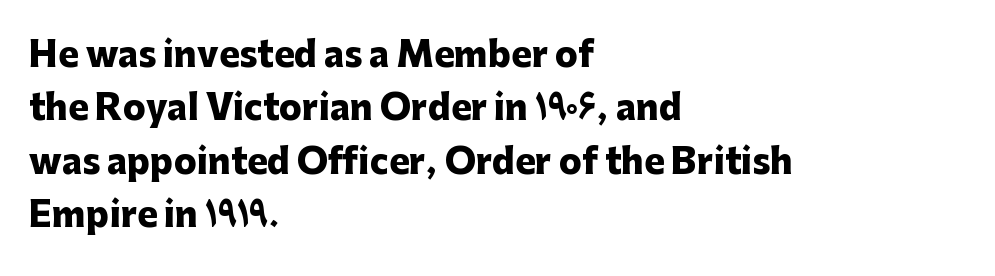
Q: Is the text bold? A: Yes.
Q: Is the text italic (slanted)? A: No, it is upright.
Q: Is the typeface a serif or a sans-serif typeface? A: Sans-serif.
Q: Is the text underlined? A: No.
Q: How is the paragraph aligned? A: Left-aligned.
Q: Is the spacing between letters normal or unusually wide? A: Normal.
Q: Is the spacing between lines tight, normal or loose? A: Normal.
Q: Width (condensed, normal, or wide)? A: Normal.
Q: Stroke contrast? A: Low.
Q: x-height? A: Medium.
Q: Monospaced? A: No.
